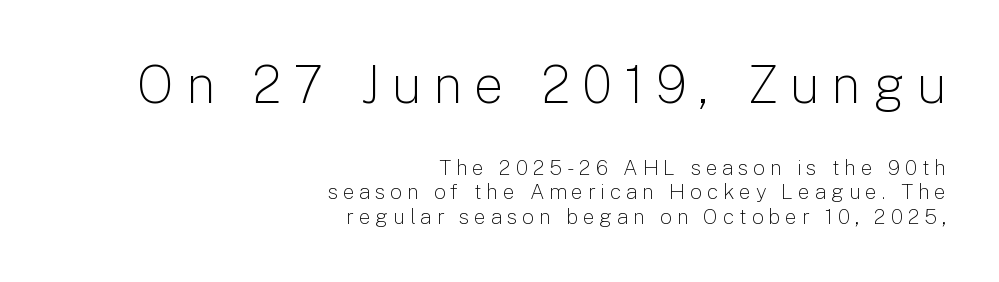
Q: Is the text bold? A: No.
Q: Is the text italic (slanted)? A: No, it is upright.
Q: Is the typeface a serif or a sans-serif typeface? A: Sans-serif.
Q: Is the text underlined? A: No.
Q: How is the paragraph aligned? A: Right-aligned.
Q: Is the spacing between letters normal or unusually wide? A: Unusually wide.
Q: Which block of text is set in a larger size, the first (top) or the second (bottom)? A: The first (top) one.
Q: Width (condensed, normal, or wide)? A: Normal.
Q: Stroke contrast? A: Low.
Q: x-height? A: Medium.
Q: Monospaced? A: No.
